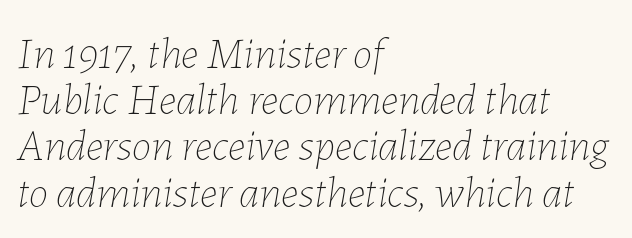
Here the glyphs are tracked normally, forming tight word shapes. A bare baseline throughout the passage. The passage shown stacks its lines with hardly any gap. The font sits on the lighter half of the weight spectrum, regular included. The font's italic variant was chosen for this text.
